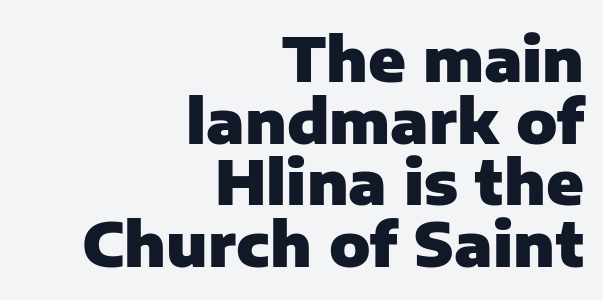
The image shows 61 px heavy sans-serif type, upright; set right-aligned, tight line spacing (1.01x), normal letter spacing, not underlined; low stroke contrast and a medium x-height.
